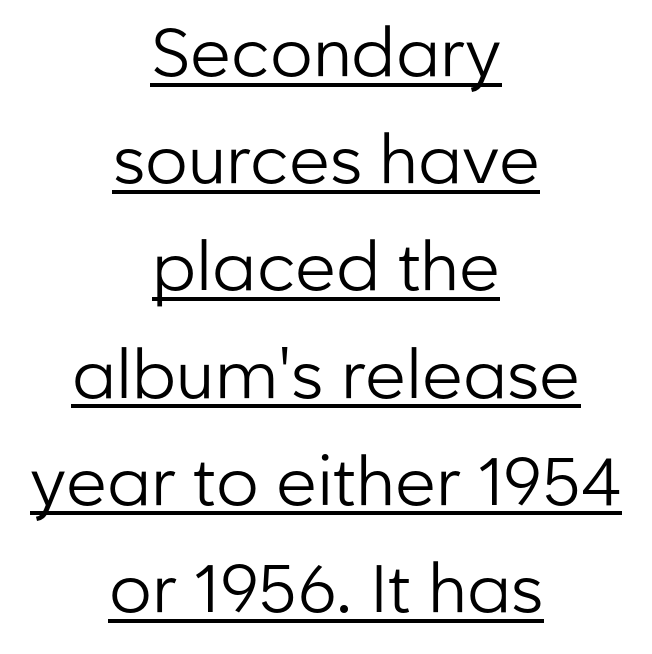
The image shows 67 px regular-weight sans-serif type, upright; set centered, normal line spacing (1.6x), normal letter spacing, underlined; low stroke contrast and a medium x-height.
